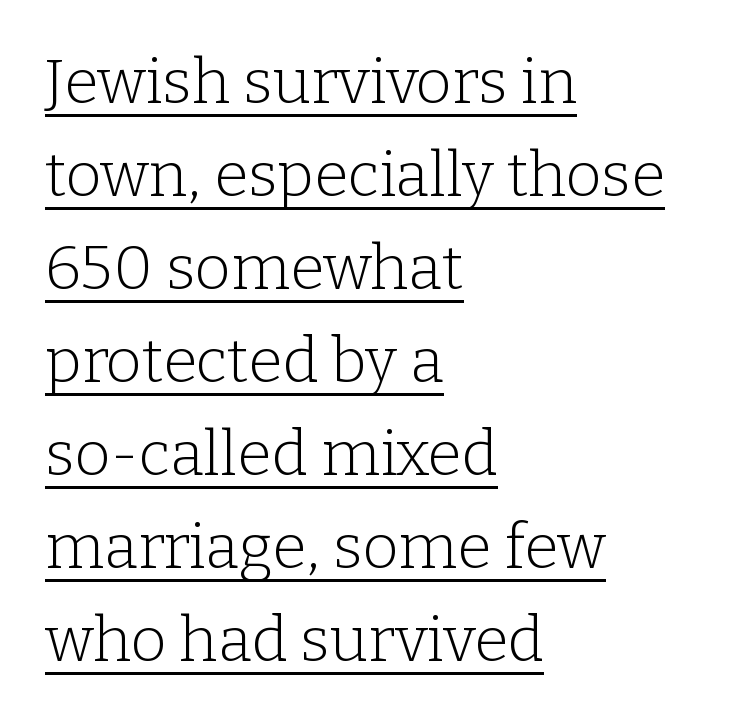
What stands out about the letter spacing? Nothing — it is the standard amount. A normal amount of white space separates one row of letters from the next. A typesetter would call this proportional, since set widths differ per character. This sample uses an upright cut, with every glyph sitting square on the baseline. The compositor pushed each line to the left boundary.
